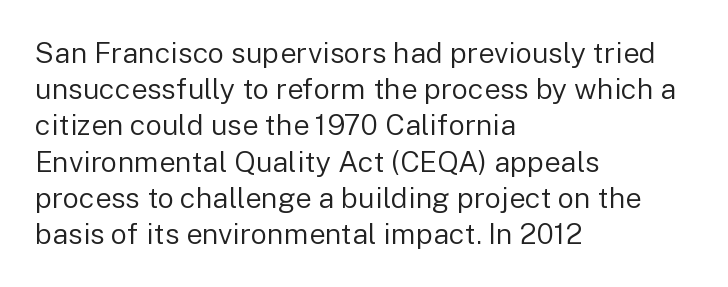
The passage shown is not bold in any degree. This rendering features lettering with no underline. Tall strokes in this sample are plumb rather than angled. Alignment: flush left. Notice how descenders clear the ascenders below comfortably — that's standard leading.
